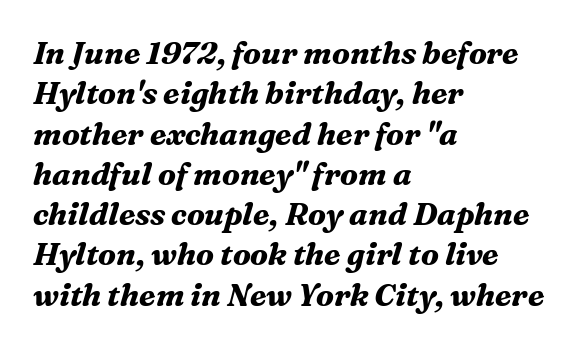
The image shows 31 px bold serif type, italic (leaning right); set left-aligned, normal line spacing (1.3x), normal letter spacing, not underlined; medium stroke contrast and a medium x-height.
